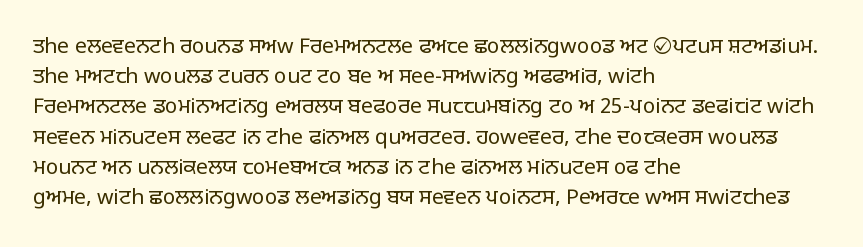
The image shows 21 px text type, upright; set left-aligned, normal line spacing (1.44x), normal letter spacing, not underlined.
